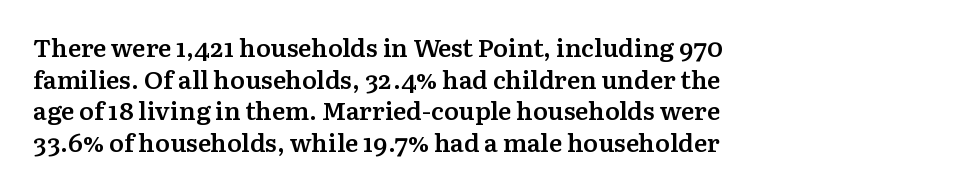
{"italic": "no", "bold": "semi", "underline": "no", "align": "left", "line_spacing": "normal", "line_spacing_ratio": 1.27, "letter_spacing": "normal", "letter_spacing_em": 0.0, "glyph_px": 25}
